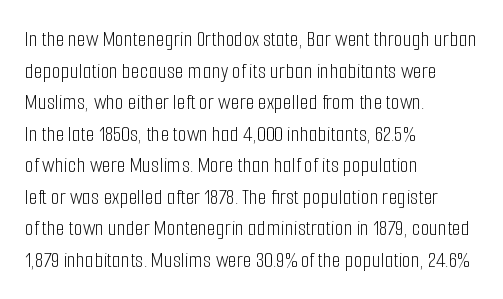
Q: Is the text bold? A: No.
Q: Is the text italic (slanted)? A: No, it is upright.
Q: Is the text underlined? A: No.
Q: How is the paragraph aligned? A: Left-aligned.
Q: Is the spacing between letters normal or unusually wide? A: Normal.
Q: Is the spacing between lines tight, normal or loose? A: Normal.
